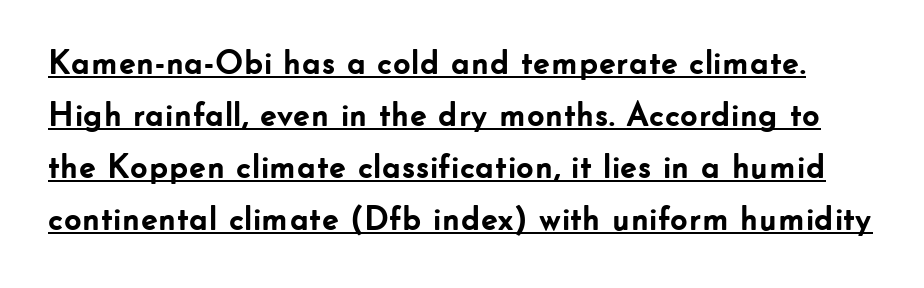
Q: Is the text bold? A: Yes.
Q: Is the text italic (slanted)? A: No, it is upright.
Q: Is the typeface a serif or a sans-serif typeface? A: Sans-serif.
Q: Is the text underlined? A: Yes.
Q: Is the spacing between letters normal or unusually wide? A: Normal.
Q: Is the spacing between lines tight, normal or loose? A: Normal.
Q: Width (condensed, normal, or wide)? A: Normal.
Q: Stroke contrast? A: Low.
Q: x-height? A: Small.
Q: Monospaced? A: No.
